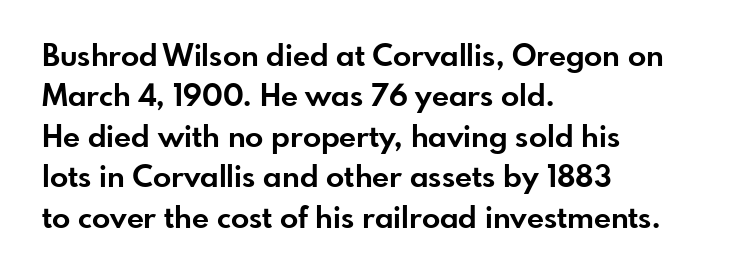
{"serif": "no", "italic": "no", "bold": "yes", "weight": "bold", "width": "normal", "stroke_contrast": "low", "x_height": "small", "monospaced": "no", "underline": "no", "align": "left", "line_spacing": "normal", "line_spacing_ratio": 1.35, "letter_spacing": "normal", "letter_spacing_em": 0.0, "glyph_px": 30}
